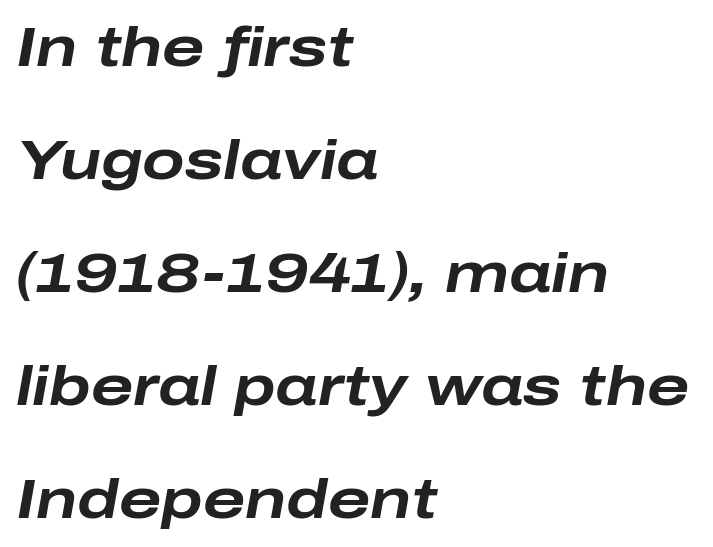
Q: Is the text bold? A: Yes.
Q: Is the text italic (slanted)? A: Yes, it leans right by about 10 degrees.
Q: Is the text underlined? A: No.
Q: How is the paragraph aligned? A: Left-aligned.
Q: Is the spacing between letters normal or unusually wide? A: Normal.
Q: Is the spacing between lines tight, normal or loose? A: Loose.
Q: Width (condensed, normal, or wide)? A: Wide.
Q: Stroke contrast? A: Low.
Q: x-height? A: Medium.
Q: Monospaced? A: No.
